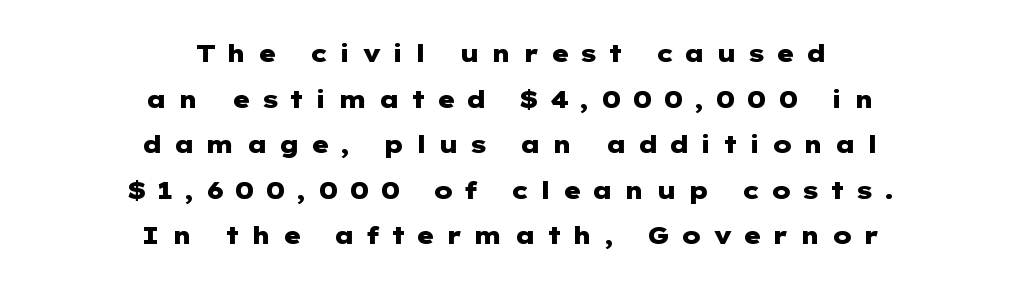
Q: Is the text bold? A: Yes.
Q: Is the text italic (slanted)? A: No, it is upright.
Q: Is the text underlined? A: No.
Q: How is the paragraph aligned? A: Centered.
Q: Is the spacing between letters normal or unusually wide? A: Unusually wide.
Q: Is the spacing between lines tight, normal or loose? A: Loose.
